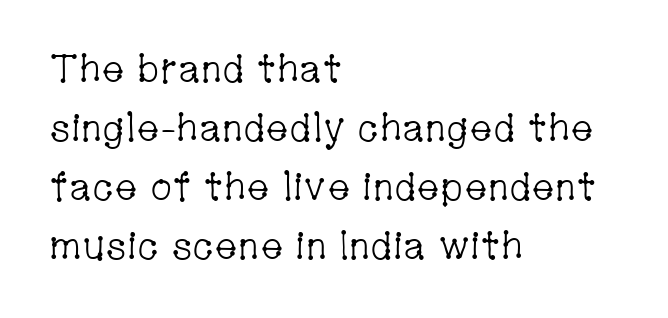
The image shows 39 px light, condensed serif type, upright; set left-aligned, normal line spacing (1.51x), normal letter spacing, not underlined; low stroke contrast and a medium x-height.
